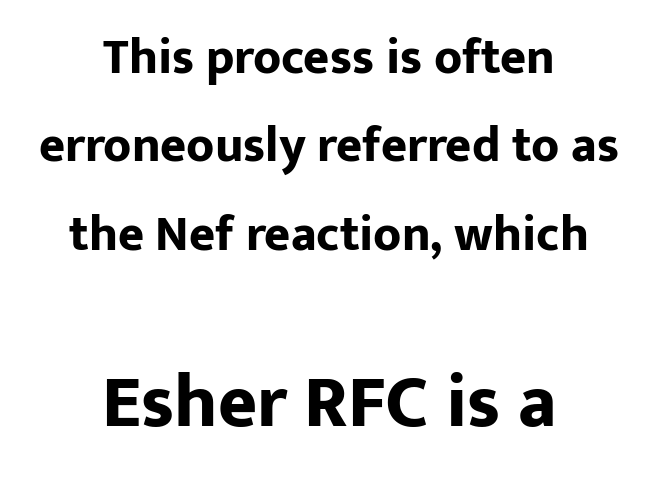
{"serif": "no", "italic": "no", "bold": "yes", "weight": "bold", "width": "normal", "stroke_contrast": "low", "x_height": "medium", "monospaced": "no", "underline": "no", "align": "center", "line_spacing_ratio": 1.77, "letter_spacing": "normal", "letter_spacing_em": 0.0, "larger_block": "second", "size_ratio": 1.5, "glyph_px": 75}
